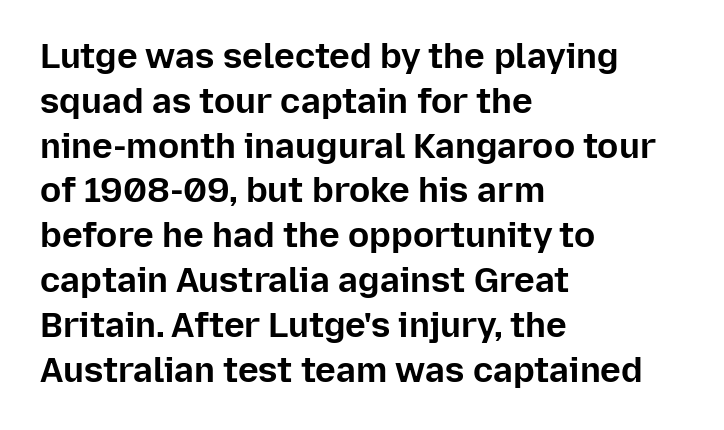
Q: Is the text bold? A: Yes.
Q: Is the text italic (slanted)? A: No, it is upright.
Q: Is the typeface a serif or a sans-serif typeface? A: Sans-serif.
Q: Is the text underlined? A: No.
Q: How is the paragraph aligned? A: Left-aligned.
Q: Is the spacing between letters normal or unusually wide? A: Normal.
Q: Is the spacing between lines tight, normal or loose? A: Normal.
Q: Width (condensed, normal, or wide)? A: Normal.
Q: Stroke contrast? A: Low.
Q: x-height? A: Medium.
Q: Monospaced? A: No.
